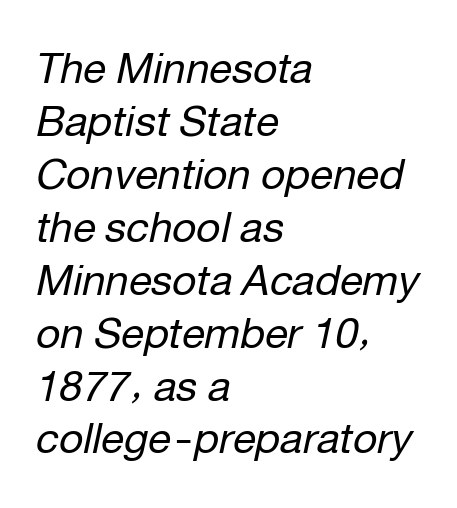
The image shows 42 px regular-weight type, italic (leaning right); set left-aligned, normal line spacing (1.26x), normal letter spacing, not underlined; low stroke contrast and a medium x-height.
